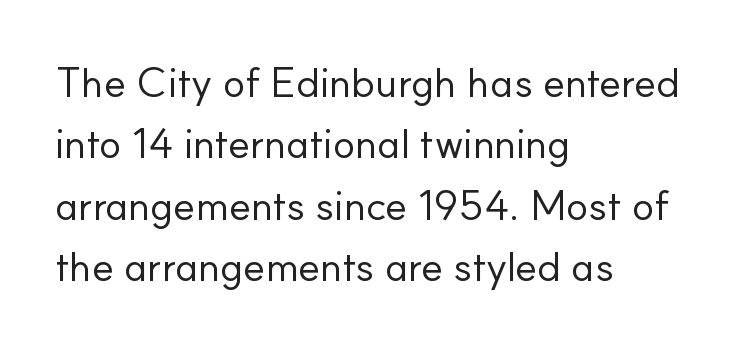
Q: Is the text bold? A: No.
Q: Is the text italic (slanted)? A: No, it is upright.
Q: Is the typeface a serif or a sans-serif typeface? A: Sans-serif.
Q: Is the text underlined? A: No.
Q: How is the paragraph aligned? A: Left-aligned.
Q: Is the spacing between letters normal or unusually wide? A: Normal.
Q: Is the spacing between lines tight, normal or loose? A: Normal.
Q: Width (condensed, normal, or wide)? A: Normal.
Q: Stroke contrast? A: Low.
Q: x-height? A: Small.
Q: Monospaced? A: No.
